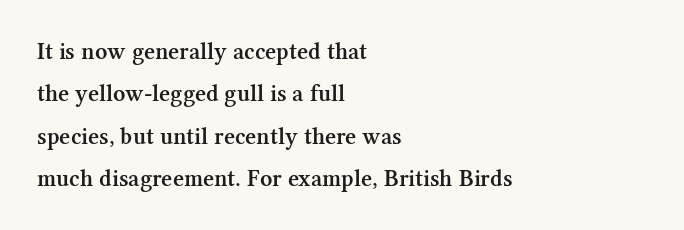
{"italic": "no", "bold": "semi", "underline": "no", "align": "left", "line_spacing_ratio": 1.77, "letter_spacing": "normal", "letter_spacing_em": 0.0, "glyph_px": 24}
